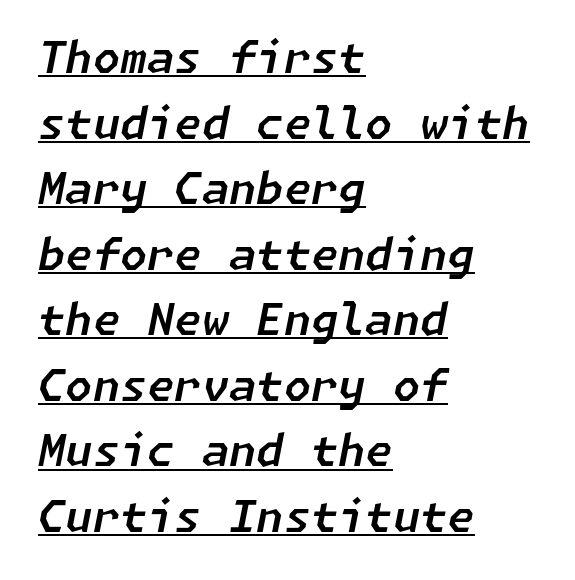
The image shows 44 px text type, italic (leaning right); set left-aligned, normal line spacing (1.49x), normal letter spacing, underlined; low stroke contrast and a medium x-height.
